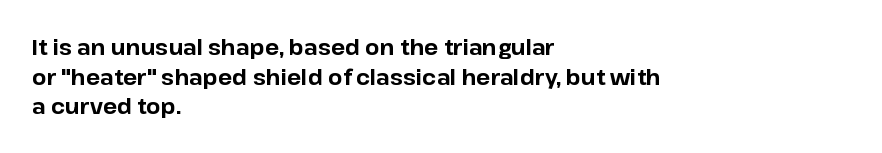
The image shows 21 px bold type, upright; set left-aligned, normal line spacing (1.41x), normal letter spacing, not underlined.
